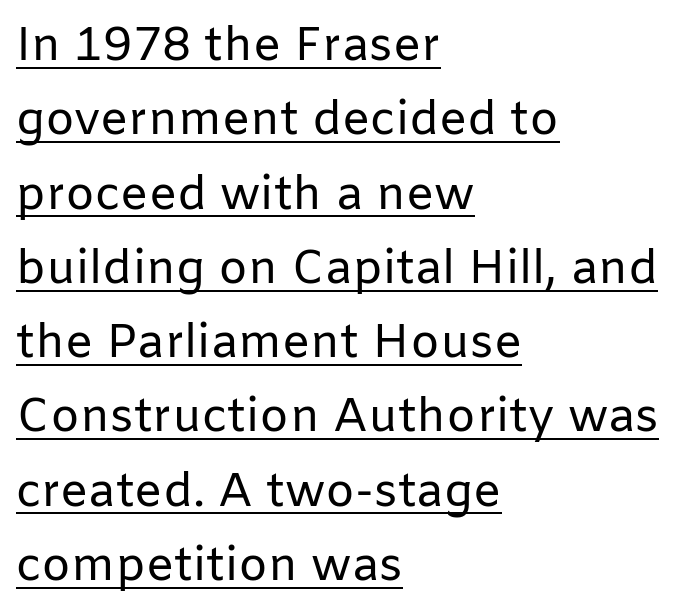
The image shows 47 px regular-weight sans-serif type, upright; set left-aligned, normal line spacing (1.58x), normal letter spacing, underlined; low stroke contrast and a medium x-height.
